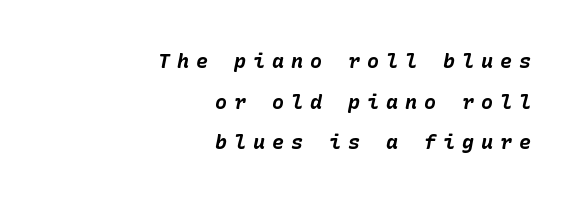
The image shows 20 px bold type, italic (leaning right); set right-aligned, loose line spacing (2.03x), unusually wide letter spacing (+0.35 em), not underlined.
